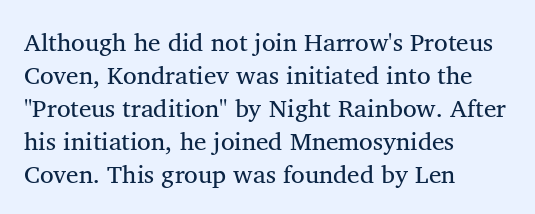
Every row of glyphs begins at an identical x-position on the left. Words appear dense and cohesive because spacing is normal. Unlike italic type, these characters show no tilt at all. Vertical spacing — default. Check under the words: just untouched page.
